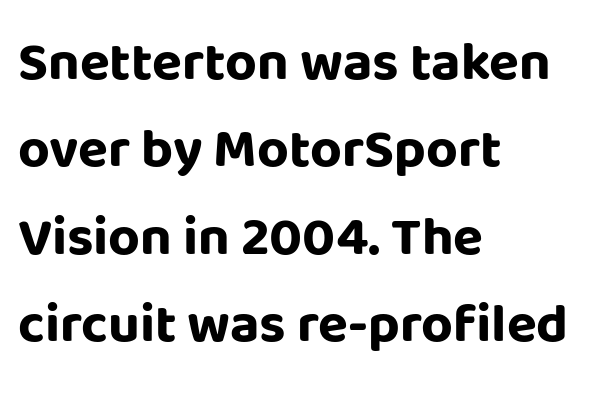
{"serif": "no", "italic": "no", "bold": "yes", "weight": "bold", "width": "normal", "stroke_contrast": "low", "x_height": "large", "monospaced": "no", "underline": "no", "align": "left", "line_spacing": "normal", "line_spacing_ratio": 1.59, "letter_spacing": "normal", "letter_spacing_em": 0.0, "glyph_px": 55}
